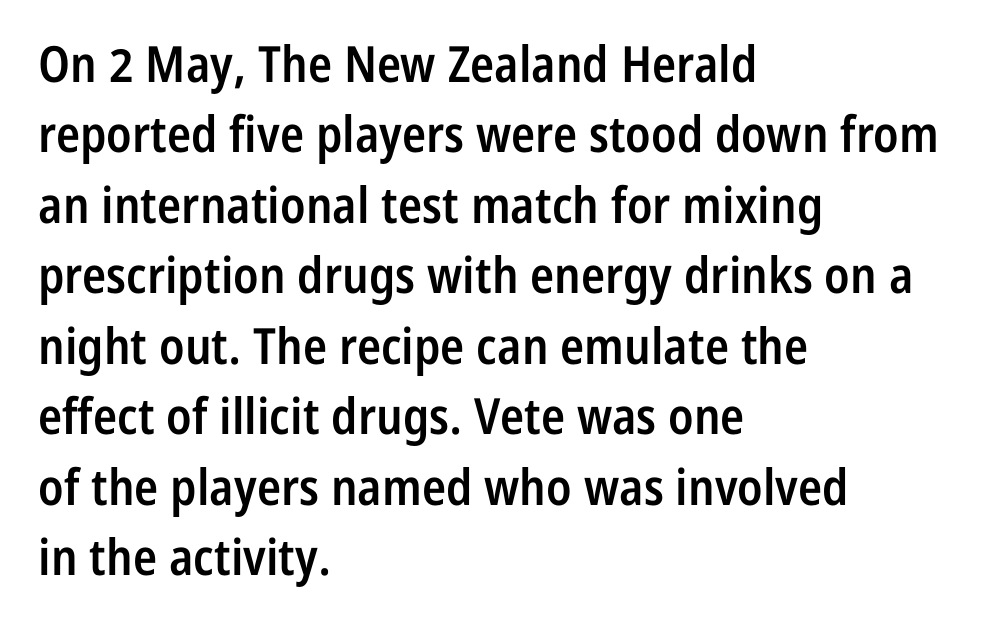
Q: Is the text bold? A: Semi-bold.
Q: Is the text italic (slanted)? A: No, it is upright.
Q: Is the typeface a serif or a sans-serif typeface? A: Sans-serif.
Q: Is the text underlined? A: No.
Q: How is the paragraph aligned? A: Left-aligned.
Q: Is the spacing between letters normal or unusually wide? A: Normal.
Q: Is the spacing between lines tight, normal or loose? A: Normal.
Q: Width (condensed, normal, or wide)? A: Condensed.
Q: Stroke contrast? A: Low.
Q: x-height? A: Medium.
Q: Monospaced? A: No.
